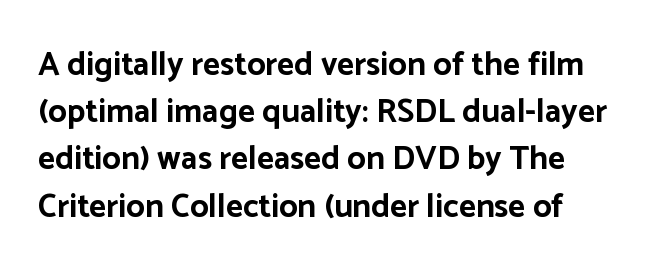
Q: Is the text bold? A: Yes.
Q: Is the text italic (slanted)? A: No, it is upright.
Q: Is the typeface a serif or a sans-serif typeface? A: Sans-serif.
Q: Is the text underlined? A: No.
Q: How is the paragraph aligned? A: Left-aligned.
Q: Is the spacing between letters normal or unusually wide? A: Normal.
Q: Is the spacing between lines tight, normal or loose? A: Normal.
Q: Width (condensed, normal, or wide)? A: Normal.
Q: Stroke contrast? A: Low.
Q: x-height? A: Medium.
Q: Monospaced? A: No.
